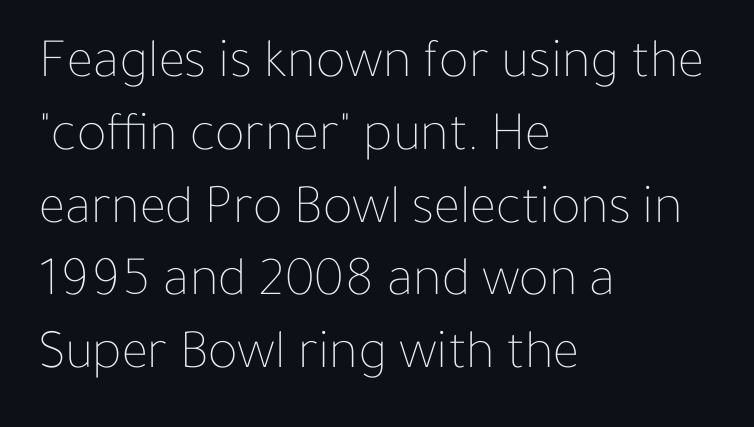
Q: Is the text bold? A: No.
Q: Is the text italic (slanted)? A: No, it is upright.
Q: Is the text underlined? A: No.
Q: How is the paragraph aligned? A: Left-aligned.
Q: Is the spacing between letters normal or unusually wide? A: Normal.
Q: Is the spacing between lines tight, normal or loose? A: Normal.
Q: Width (condensed, normal, or wide)? A: Normal.
Q: Stroke contrast? A: Low.
Q: x-height? A: Medium.
Q: Monospaced? A: No.
